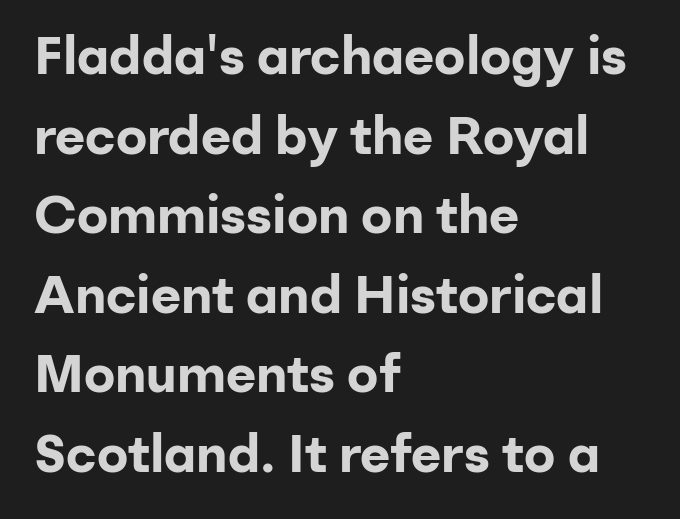
What's the leading like? Ordinary, nothing unusual. Pretty heavy lettering here — definitely bold. The glyphs in this specimen are sans serif. Nope, not italic — everything's standing straight.
